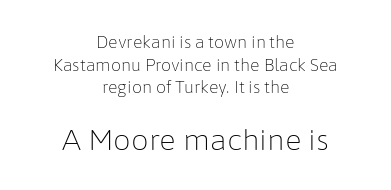
Each letter keeps its own natural width here, so spacing adapts to shape. This layout puts the modest block above and the oversized block below. Compared with a flush-left layout, this one balances lines on the center instead. The font's upright variant was chosen for this text. The gaps between neighbouring characters are ordinary and unremarkable. This rendering features lettering with no underline.
